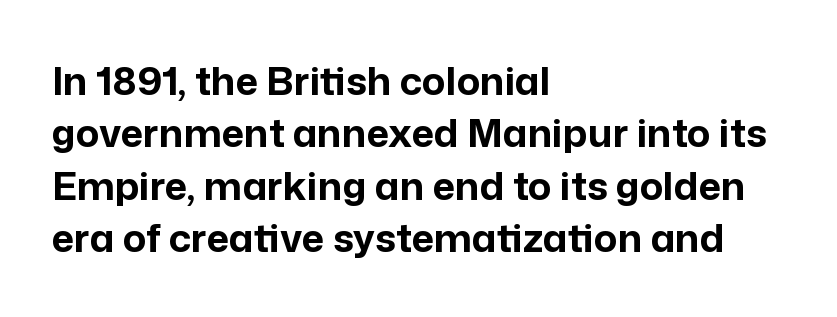
The image shows 39 px bold sans-serif type, upright; set left-aligned, normal line spacing (1.34x), normal letter spacing, not underlined; low stroke contrast and a medium x-height.
